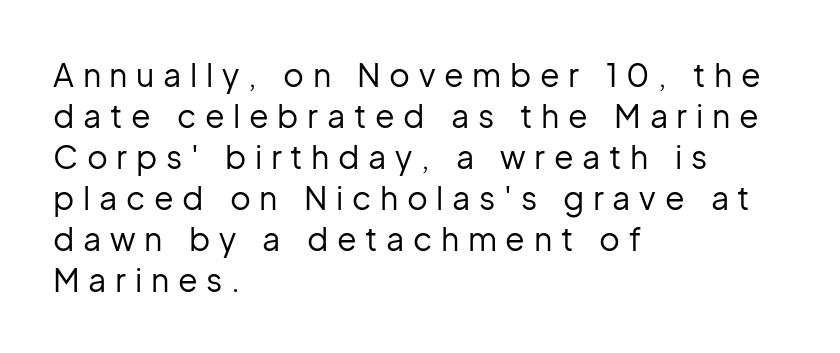
Vertical spacing — default. Layout note: lines flush left. Notice how the stems are strictly vertical — no italics here. Look at the bottom of the vertical strokes: they stop flat, with no serifs.
